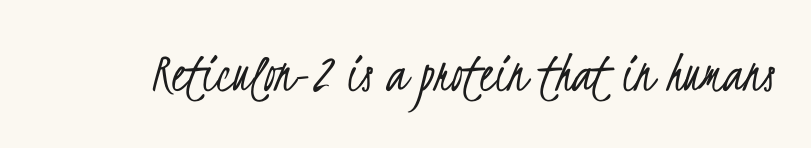
{"serif": "no", "bold": "no", "weight": "light", "width": "condensed", "stroke_contrast": "low", "x_height": "small", "monospaced": "no", "underline": "no", "letter_spacing": "normal", "letter_spacing_em": 0.0, "glyph_px": 59}
